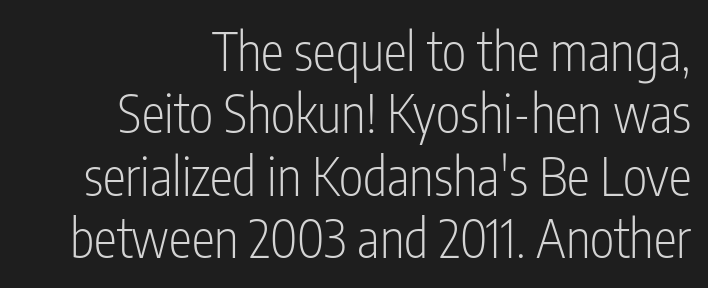
The image shows 52 px light, condensed sans-serif type, upright; set right-aligned, line spacing 1.2x, normal letter spacing, not underlined; low stroke contrast and a medium x-height.
